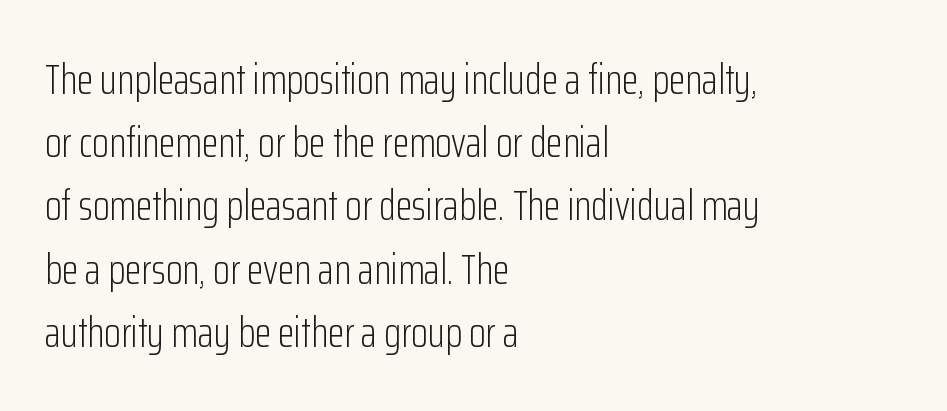
The image shows 43 px light, condensed sans-serif type, upright; set left-aligned, normal line spacing (1.47x), normal letter spacing, not underlined; low stroke contrast and a medium x-height.
